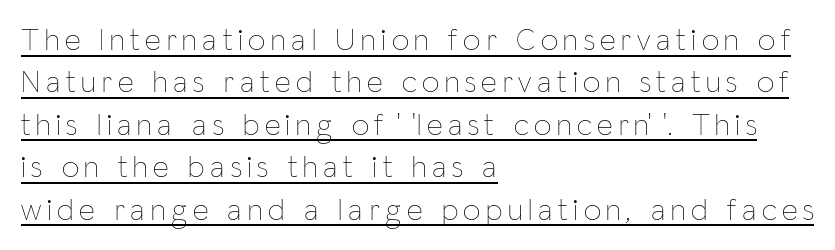
Here the designer chose a conventional face with non-uniform glyph widths. Alignment: flush left. A typesetter would mark this as roman, not italic. The passage shown is underscored from start to finish. The typesetting does not lean heavy: it is not bold.
